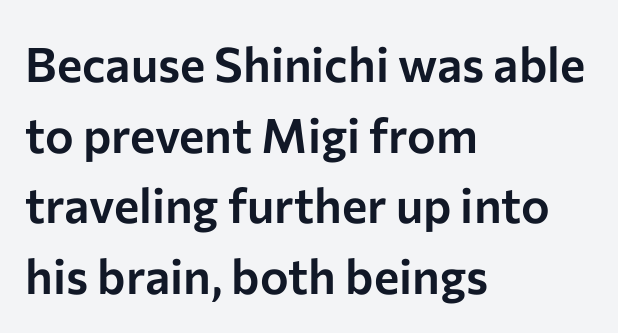
{"serif": "no", "italic": "no", "width": "normal", "stroke_contrast": "low", "x_height": "medium", "monospaced": "no", "underline": "no", "align": "left", "line_spacing": "normal", "line_spacing_ratio": 1.47, "letter_spacing": "normal", "letter_spacing_em": 0.0, "glyph_px": 48}
